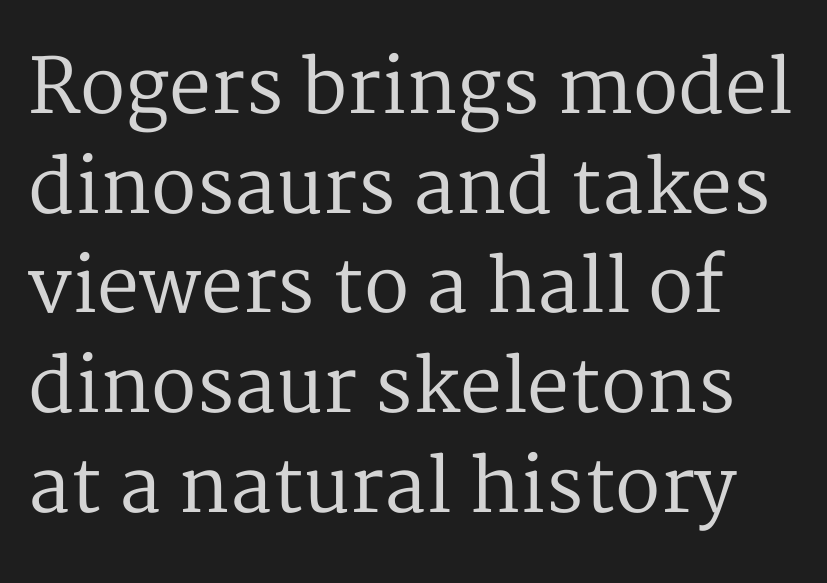
The image shows 75 px regular-weight serif type, upright; set normal line spacing (1.33x), normal letter spacing, not underlined; medium stroke contrast and a medium x-height.
